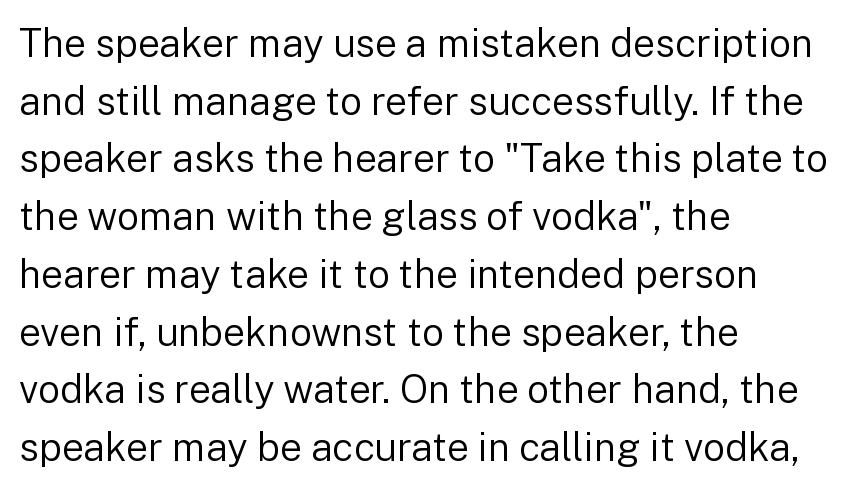
The image shows 39 px regular-weight sans-serif type, upright; set left-aligned, normal line spacing (1.48x), normal letter spacing, not underlined; low stroke contrast and a medium x-height.
